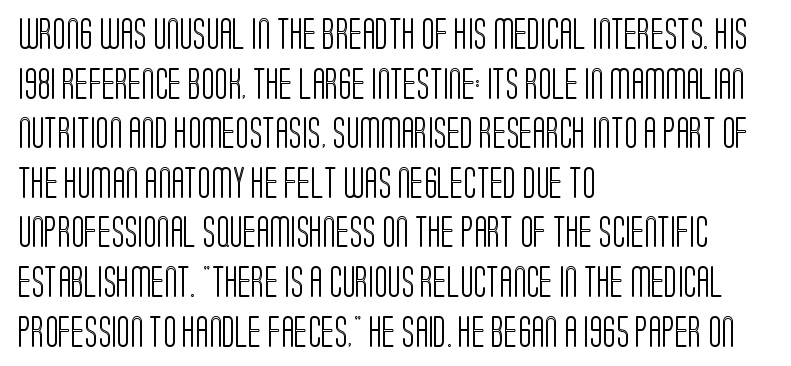
{"italic": "no", "width": "condensed", "x_height": "large", "monospaced": "no", "underline": "no", "align": "left", "line_spacing": "normal", "line_spacing_ratio": 1.6, "letter_spacing": "normal", "letter_spacing_em": 0.0, "glyph_px": 31}
